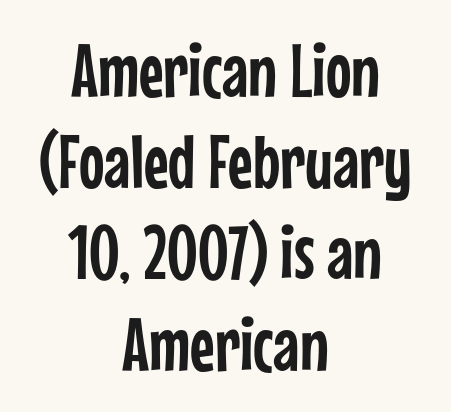
The image shows 76 px condensed sans-serif type, upright; set centered, line spacing 1.2x, normal letter spacing, not underlined; low stroke contrast and a medium x-height.
